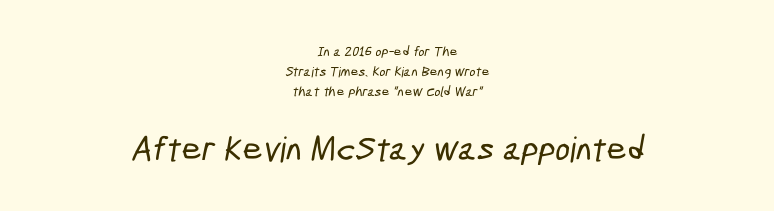
The image shows 35 px condensed sans-serif type; set centered, normal line spacing (1.42x), normal letter spacing, not underlined; the second (bottom) block is 2.5x larger; low stroke contrast and a medium x-height.
